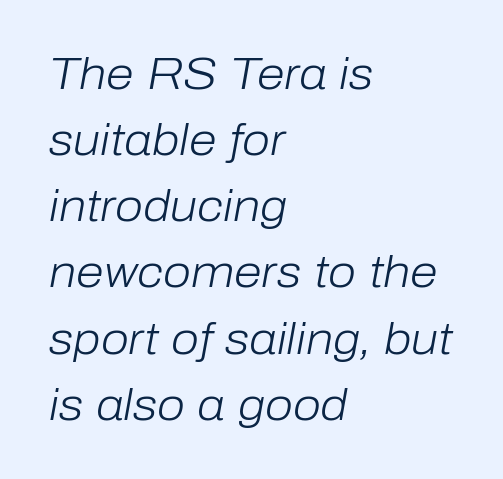
{"italic": "yes", "lean": "right", "slant_degrees": 10, "bold": "no", "weight": "light", "width": "normal", "stroke_contrast": "low", "x_height": "medium", "monospaced": "no", "underline": "no", "align": "left", "line_spacing": "normal", "line_spacing_ratio": 1.47, "letter_spacing": "normal", "letter_spacing_em": 0.0, "glyph_px": 45}
